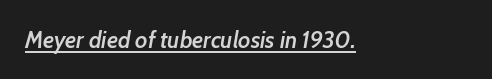
Q: Is the text bold? A: Semi-bold.
Q: Is the text italic (slanted)? A: Yes, it leans right by about 7 degrees.
Q: Is the text underlined? A: Yes.
Q: How is the paragraph aligned? A: Left-aligned.
Q: Is the spacing between letters normal or unusually wide? A: Normal.
